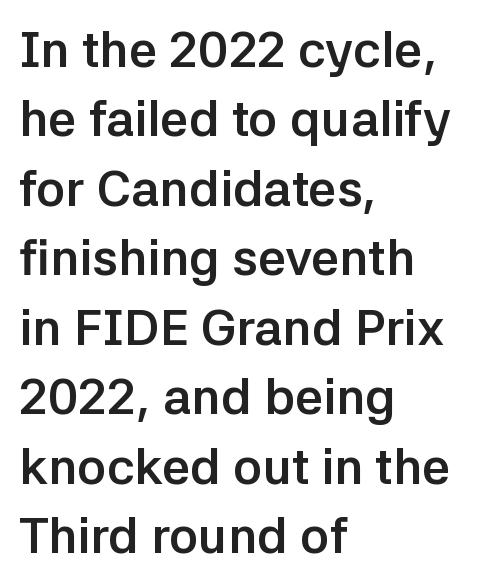
{"serif": "no", "italic": "no", "bold": "yes", "weight": "semibold", "width": "normal", "stroke_contrast": "low", "x_height": "medium", "monospaced": "no", "underline": "no", "align": "left", "line_spacing": "normal", "line_spacing_ratio": 1.39, "letter_spacing": "normal", "letter_spacing_em": 0.0, "glyph_px": 50}
